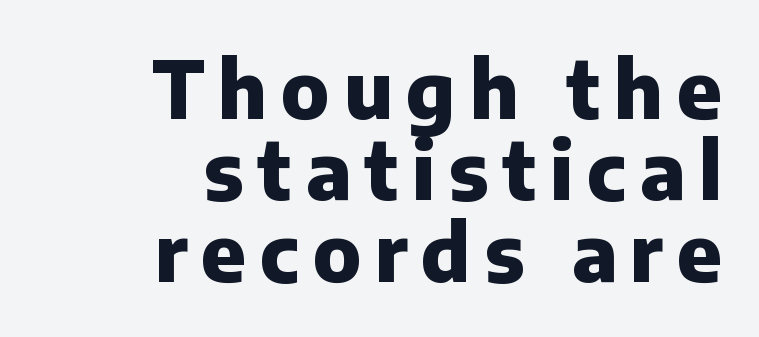
Q: Is the text bold? A: Yes.
Q: Is the text italic (slanted)? A: No, it is upright.
Q: Is the typeface a serif or a sans-serif typeface? A: Sans-serif.
Q: Is the text underlined? A: No.
Q: How is the paragraph aligned? A: Right-aligned.
Q: Is the spacing between lines tight, normal or loose? A: Tight.
Q: Width (condensed, normal, or wide)? A: Normal.
Q: Stroke contrast? A: Low.
Q: x-height? A: Medium.
Q: Monospaced? A: No.
